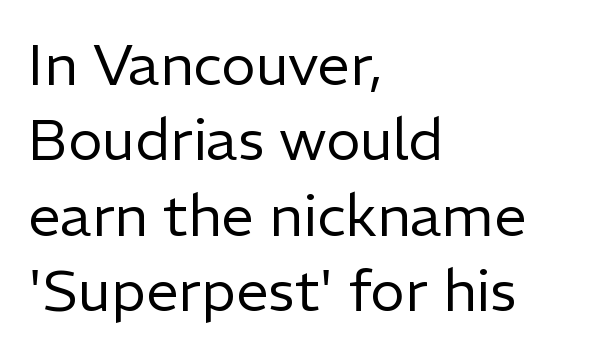
{"serif": "no", "italic": "no", "bold": "no", "weight": "regular", "width": "normal", "stroke_contrast": "low", "x_height": "medium", "monospaced": "no", "underline": "no", "align": "left", "line_spacing": "normal", "line_spacing_ratio": 1.3, "letter_spacing": "normal", "letter_spacing_em": 0.0, "glyph_px": 58}
